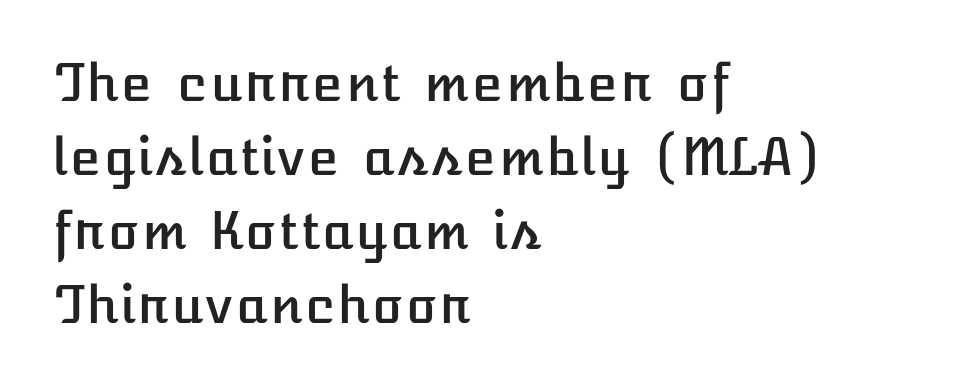
Every character sits straight up, as roman type does. One glance says typical: line gaps are just what's usual. The gap between lines stays unmarked. The ragged edge is on the right, which tells us the setting is flush left.
